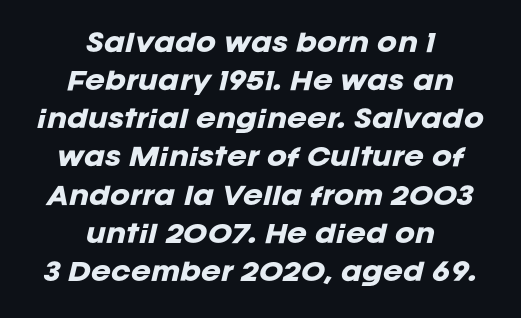
{"italic": "yes", "lean": "right", "slant_degrees": 12, "bold": "yes", "underline": "no", "align": "center", "line_spacing": "normal", "line_spacing_ratio": 1.59, "letter_spacing": "normal", "letter_spacing_em": 0.0, "glyph_px": 24}
